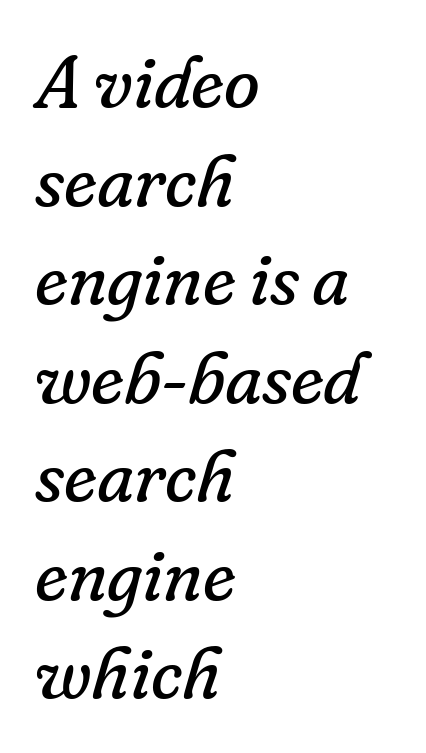
This sample has the flowing, uneven cadence of proportional lettering. Clear beneath every line of the passage. Yep, those are serifs on the letters. No extra tracking has been applied to these lines. The rows are spaced the way most documents space them.
